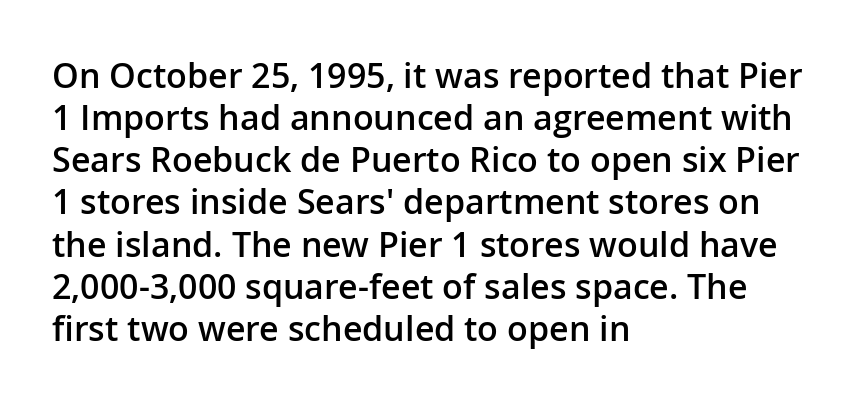
The image shows 34 px semibold sans-serif type, upright; set left-aligned, line spacing 1.24x, normal letter spacing, not underlined; low stroke contrast and a medium x-height.
